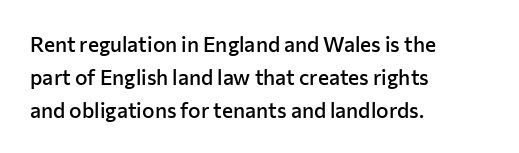
You could call the tracking neutral — neither tight nor loose. Which margin do the lines hug? The left one — the right edge is uneven. Regarding leading, the lines here are spaced in the standard way. Does the weight exceed regular? Yes, but only to semibold. The glyphs are unaccompanied by any horizontal stroke below them.
